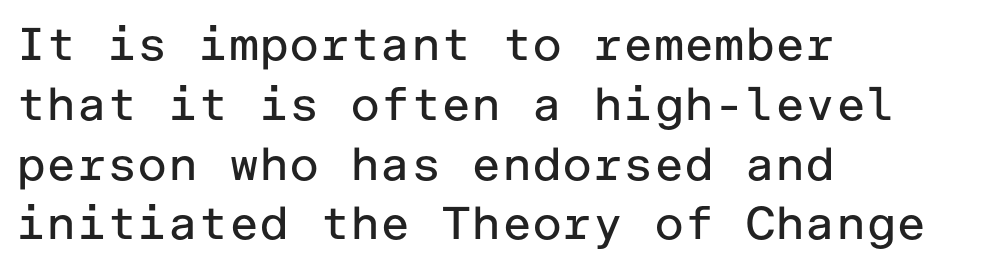
{"serif": "no", "italic": "no", "bold": "no", "weight": "regular", "width": "normal", "stroke_contrast": "low", "x_height": "medium", "underline": "no", "align": "left", "line_spacing": "normal", "line_spacing_ratio": 1.3, "letter_spacing": "normal", "letter_spacing_em": 0.0, "glyph_px": 46}
